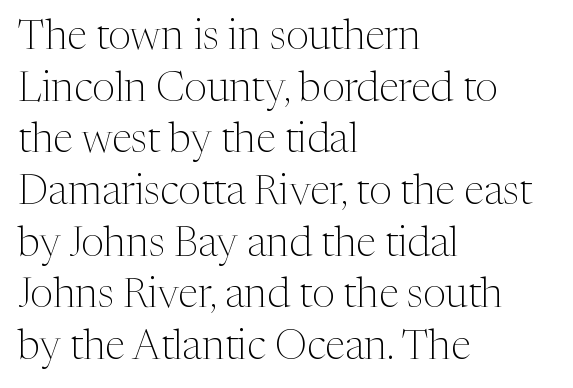
{"serif": "yes", "italic": "no", "bold": "no", "weight": "light", "width": "normal", "stroke_contrast": "medium", "x_height": "medium", "monospaced": "no", "underline": "no", "align": "left", "line_spacing": "normal", "line_spacing_ratio": 1.26, "letter_spacing": "normal", "letter_spacing_em": 0.0, "glyph_px": 41}
